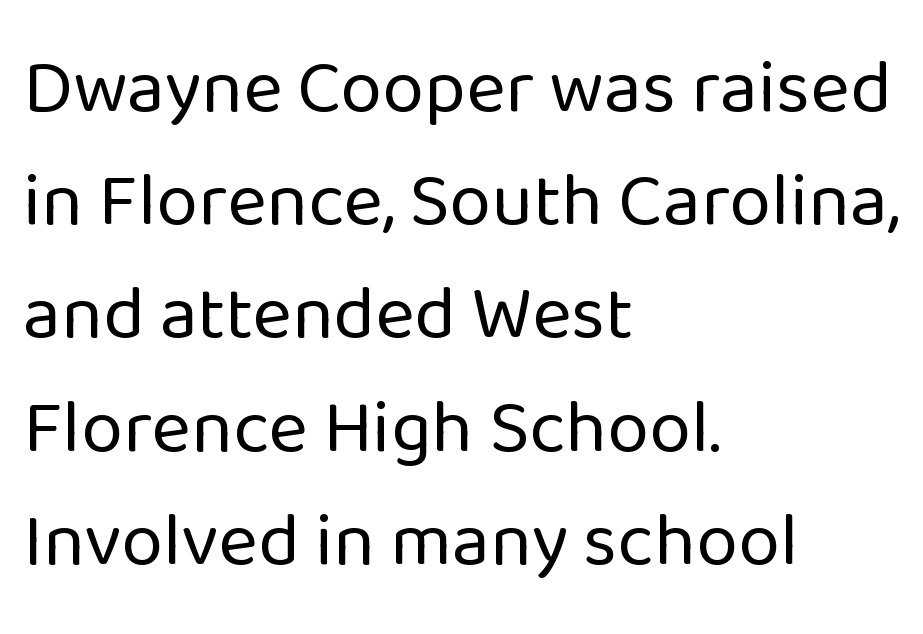
Between one letter and the next there's only the usual sliver of space. The typeface has the unassuming heft of standard copy or less. The text was rendered using a sans face with plain stroke endings. The designer left line spacing at the default. Note the varied advance widths — an 'i' is clearly narrower than an 'm'. Rendered with straight, roman letterforms.
